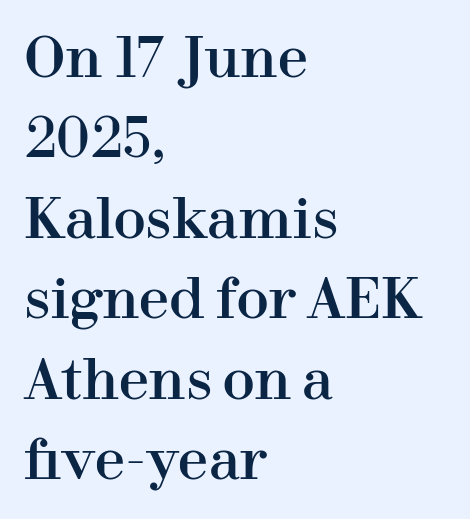
The passage shown is typeset with a serif family. The text block is weighted toward the left margin, trailing off unevenly rightward. This sample keeps an unexceptional amount of space between lines. Rule under the text: the space is simply empty.
